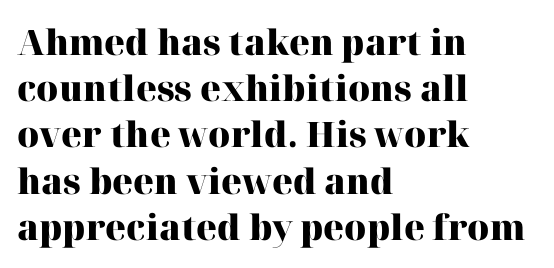
Vertically, the passage feels balanced, rows spaced as you'd expect. This sample uses a serif face. Looks like regular typesetting: each glyph gets only the width it needs. Compared with a centered layout, this one pins lines to the left instead.
